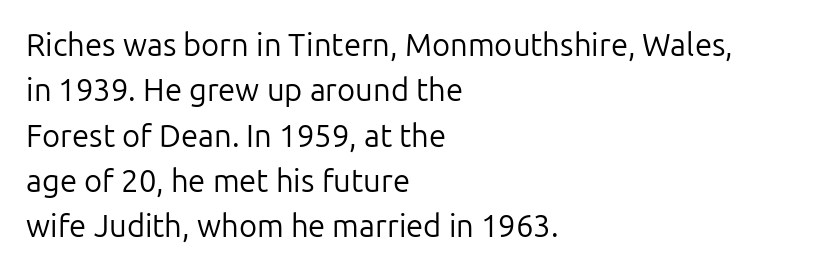
Is this a fixed-width face? No — the glyphs have proportional, varying widths. Bare-footed words on every line. Short and long lines alike share a common starting point at left. Between one letter and the next there's only the usual sliver of space. The specimen reads as upright at a glance.
